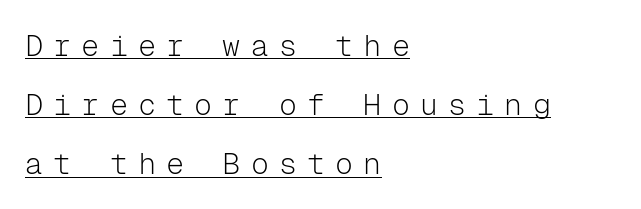
Q: Is the text bold? A: No.
Q: Is the text italic (slanted)? A: No, it is upright.
Q: Is the typeface a serif or a sans-serif typeface? A: Sans-serif.
Q: Is the text underlined? A: Yes.
Q: How is the paragraph aligned? A: Left-aligned.
Q: Is the spacing between letters normal or unusually wide? A: Unusually wide.
Q: Is the spacing between lines tight, normal or loose? A: Loose.
Q: Width (condensed, normal, or wide)? A: Normal.
Q: Stroke contrast? A: Low.
Q: x-height? A: Medium.
Q: Monospaced? A: Yes.
